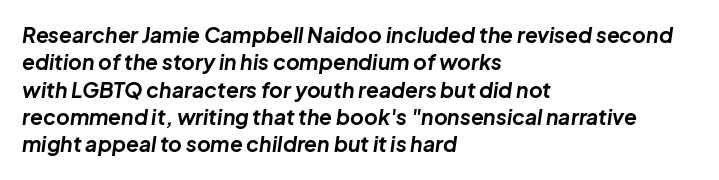
Q: Is the text bold? A: Yes.
Q: Is the text italic (slanted)? A: Yes, it leans right by about 8 degrees.
Q: Is the text underlined? A: No.
Q: How is the paragraph aligned? A: Left-aligned.
Q: Is the spacing between letters normal or unusually wide? A: Normal.
Q: Is the spacing between lines tight, normal or loose? A: Normal.
